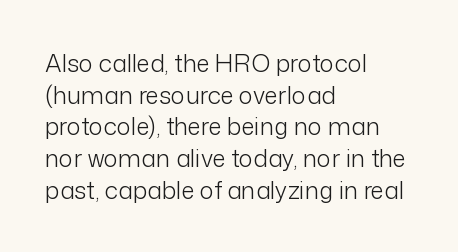
Q: Is the text bold? A: No.
Q: Is the text italic (slanted)? A: No, it is upright.
Q: Is the text underlined? A: No.
Q: How is the paragraph aligned? A: Left-aligned.
Q: Is the spacing between letters normal or unusually wide? A: Normal.
Q: Is the spacing between lines tight, normal or loose? A: Normal.
